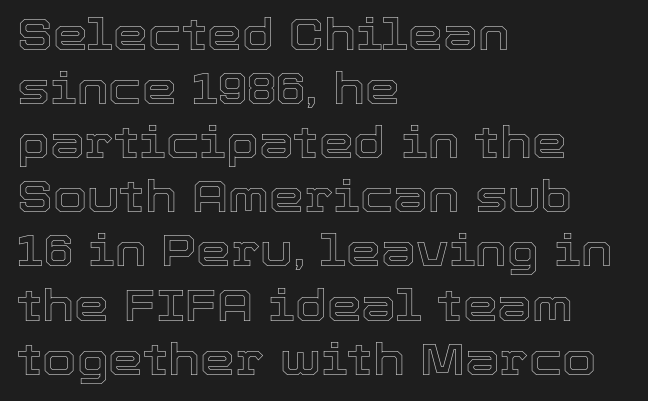
Q: Is the text italic (slanted)? A: No, it is upright.
Q: Is the text underlined? A: No.
Q: How is the paragraph aligned? A: Left-aligned.
Q: Is the spacing between letters normal or unusually wide? A: Normal.
Q: Width (condensed, normal, or wide)? A: Normal.
Q: x-height? A: Medium.
Q: Monospaced? A: No.
